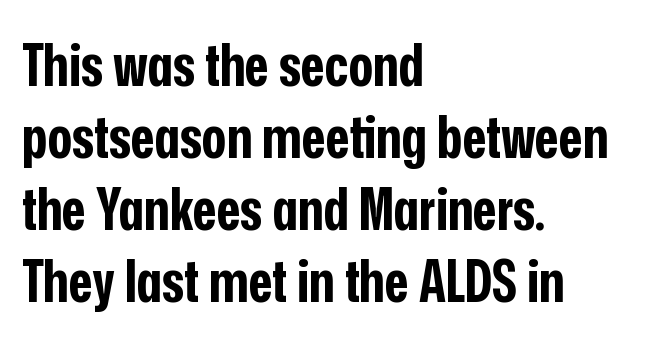
The rendering uses a bold face; every stroke is thick and dark. Left-aligned paragraph, ragged on the right. No word sits above an underline. A typesetter would call this zero additional tracking.
